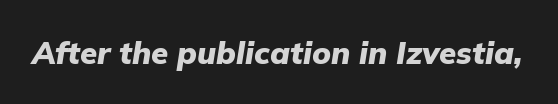
The image shows 31 px heavy type, italic (leaning right); set normal letter spacing, not underlined; low stroke contrast and a medium x-height.
